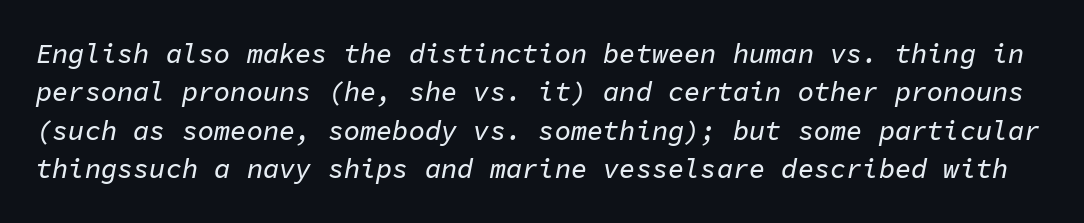
Is the letter spacing exaggerated? No — it looks like the ordinary default. Has an underline been added? It has not. Reading down the column, the eye jumps a familiar distance to each next line. Slant detected: the letters are inclined.
